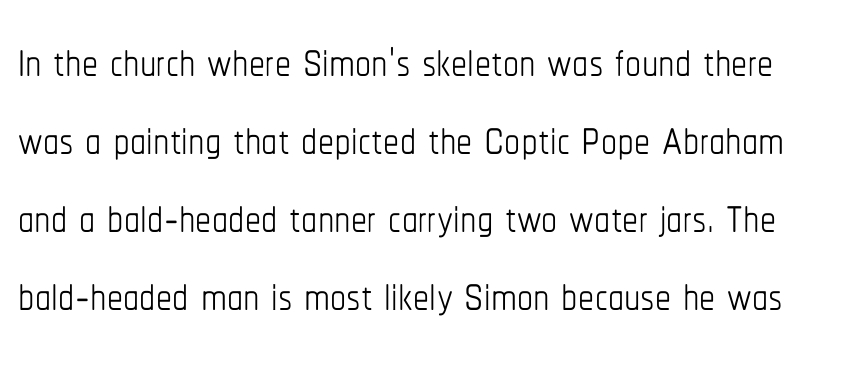
The letters look calm and open, with moderate or lighter stems. Decoration check: the copy has no underline. Inter-character spacing is left at the font's built-in metrics. The lettering holds an erect, upright posture throughout.
